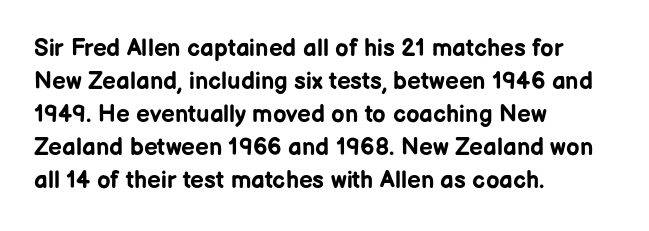
The image shows 24 px bold type, upright; set left-aligned, normal line spacing (1.38x), normal letter spacing, not underlined.
